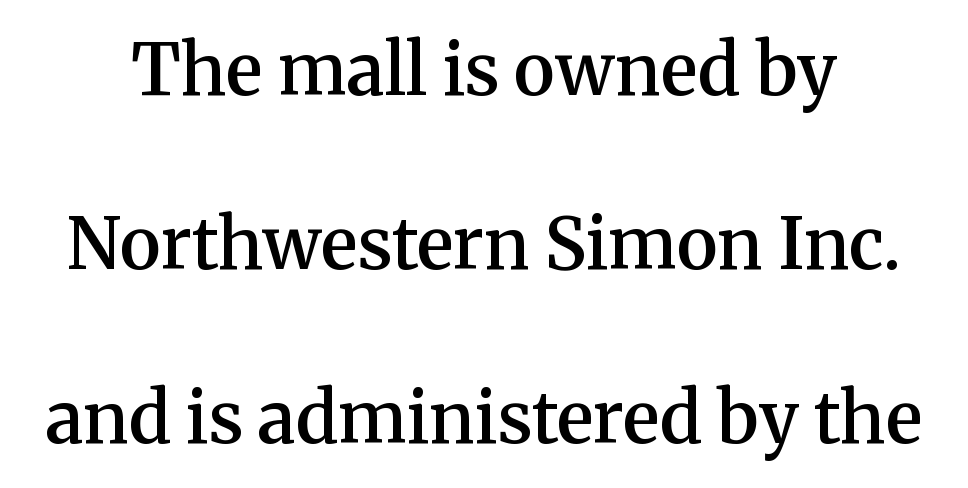
Bare-footed words on every line. Leading is clearly above the norm, producing a sparse column. The axis of the letterforms is exactly vertical. This rendering employs a face with finishing strokes, i.e., a serif. The letterforms sit shoulder to shoulder at normal distance.
